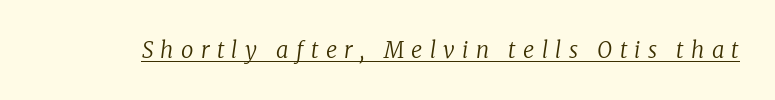
The image shows 22 px text type, italic (leaning right); set unusually wide letter spacing (+0.33 em), underlined.
